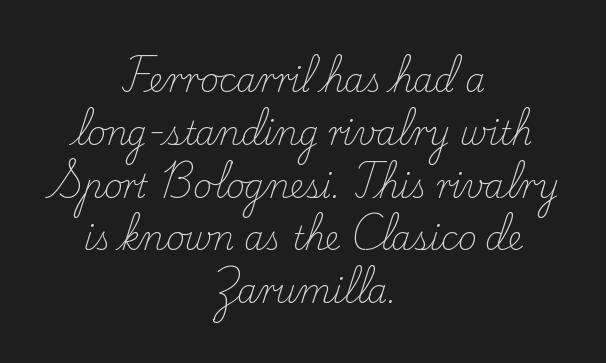
What kind of face is this? One with serifs. Clear beneath every line of the passage. The rendering uses natural spacing where letterforms have individual widths.
